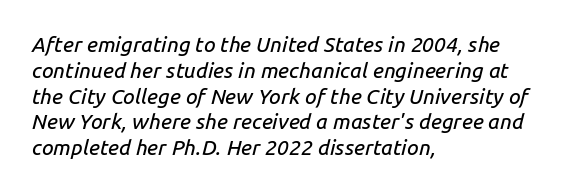
Each line starts at the same left margin while the right side varies. The lettering tilts uniformly, giving the passage an italic look. The gaps between neighbouring characters are ordinary and unremarkable. Check under the words: just untouched page.
